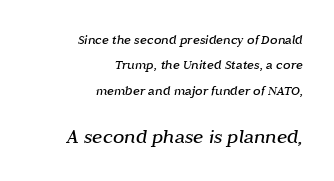
The rendering keeps characters at their native spacing. The whole block is typeset with a tilt. Of the two passages, the one underneath uses the larger point size. The passage is arranged like a letterhead date or caption credit — flush right. A light-to-regular cut is what we see here. Words float on clear page, feet unadorned.
